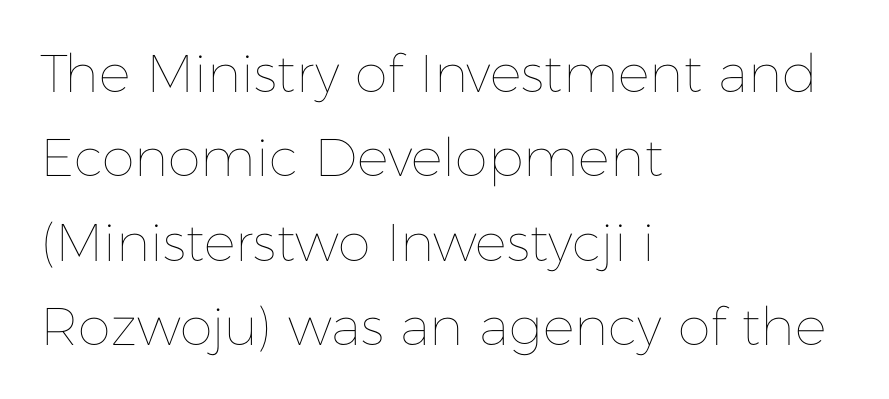
The rendering uses natural spacing where letterforms have individual widths. Where is the straight margin? On the left. Glance below the letters and you will spot only blank space. A typesetter would call this leading conventional body-copy spacing.
